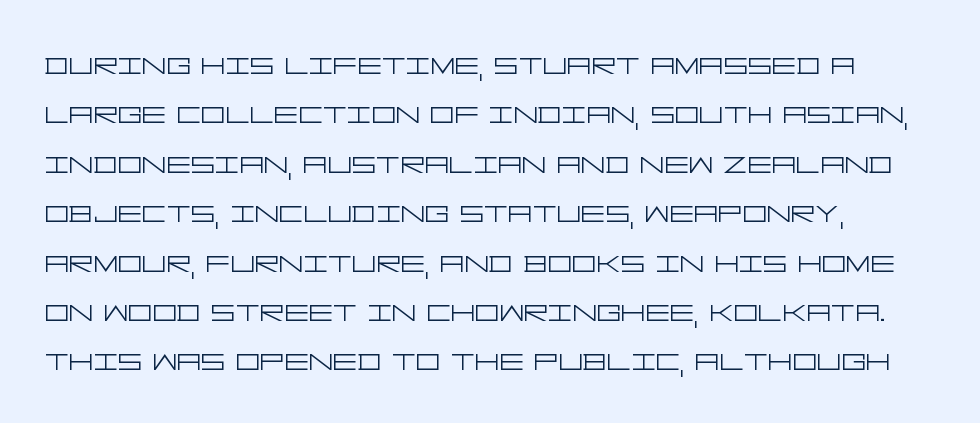
The image shows 38 px light, wide sans-serif type, upright; set left-aligned, normal line spacing (1.3x), normal letter spacing, not underlined; low stroke contrast and a large x-height.
